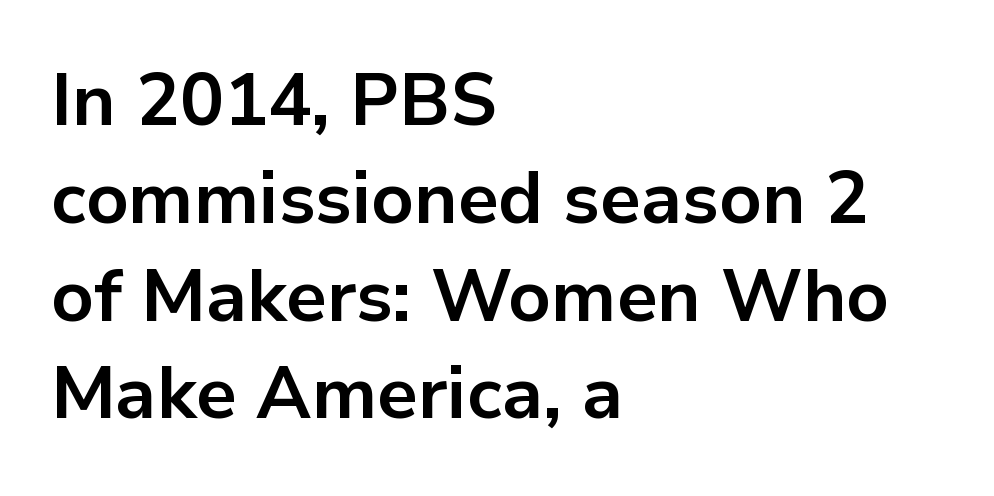
Q: Is the text bold? A: Yes.
Q: Is the text italic (slanted)? A: No, it is upright.
Q: Is the typeface a serif or a sans-serif typeface? A: Sans-serif.
Q: Is the text underlined? A: No.
Q: How is the paragraph aligned? A: Left-aligned.
Q: Is the spacing between letters normal or unusually wide? A: Normal.
Q: Is the spacing between lines tight, normal or loose? A: Normal.
Q: Width (condensed, normal, or wide)? A: Normal.
Q: Stroke contrast? A: Low.
Q: x-height? A: Medium.
Q: Monospaced? A: No.
